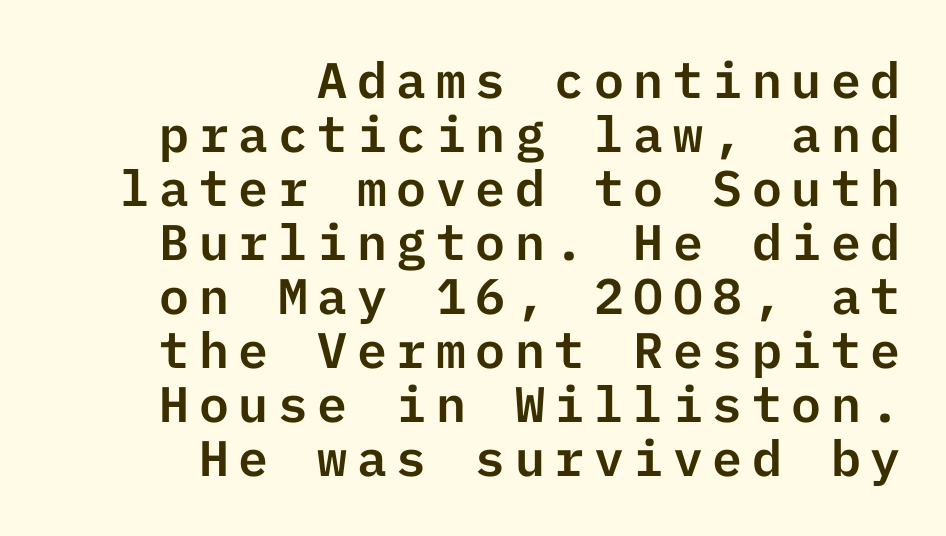
Q: Is the text italic (slanted)? A: No, it is upright.
Q: Is the typeface a serif or a sans-serif typeface? A: Sans-serif.
Q: Is the text underlined? A: No.
Q: How is the paragraph aligned? A: Right-aligned.
Q: Is the spacing between lines tight, normal or loose? A: Tight.
Q: Width (condensed, normal, or wide)? A: Normal.
Q: Stroke contrast? A: Low.
Q: x-height? A: Medium.
